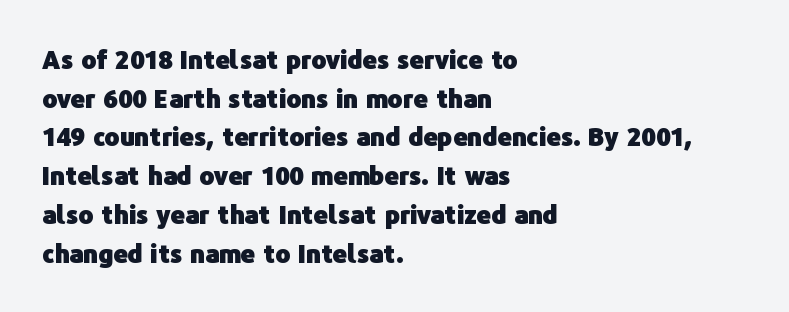
The image shows 25 px bold type, upright; set left-aligned, normal line spacing (1.55x), normal letter spacing, not underlined.
